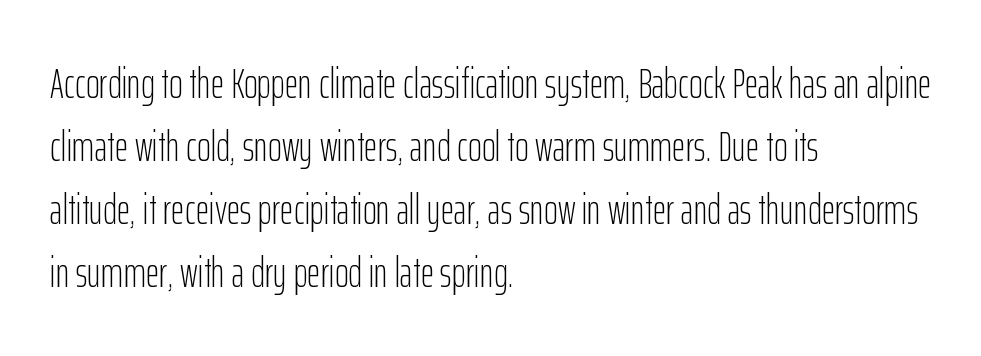
{"serif": "no", "italic": "no", "bold": "no", "weight": "light", "width": "condensed", "stroke_contrast": "low", "x_height": "medium", "monospaced": "no", "underline": "no", "align": "left", "line_spacing": "normal", "line_spacing_ratio": 1.5, "letter_spacing": "normal", "letter_spacing_em": 0.0, "glyph_px": 42}
